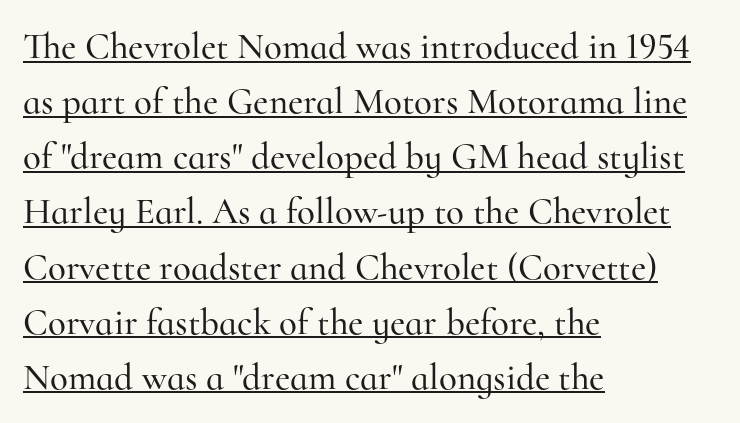
Q: Is the text italic (slanted)? A: No, it is upright.
Q: Is the typeface a serif or a sans-serif typeface? A: Serif.
Q: Is the text underlined? A: Yes.
Q: How is the paragraph aligned? A: Left-aligned.
Q: Is the spacing between letters normal or unusually wide? A: Normal.
Q: Is the spacing between lines tight, normal or loose? A: Normal.
Q: Width (condensed, normal, or wide)? A: Normal.
Q: Stroke contrast? A: High.
Q: x-height? A: Small.
Q: Monospaced? A: No.
